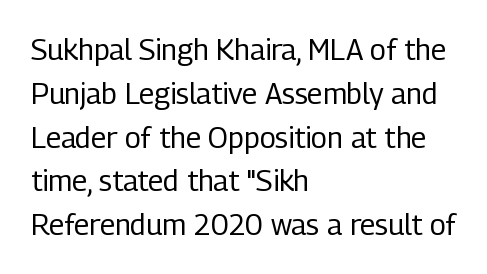
Proportional: the letters do not fall into vertical columns. Posture: upright roman. If you drew a ruler down the left edge, every line would touch it. The passage shown is not bold in any degree.
